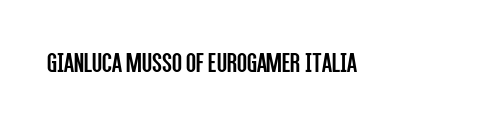
{"serif": "no", "italic": "no", "bold": "no", "weight": "regular", "width": "condensed", "stroke_contrast": "low", "x_height": "large", "monospaced": "no", "underline": "no", "letter_spacing": "normal", "letter_spacing_em": 0.0, "glyph_px": 29}
